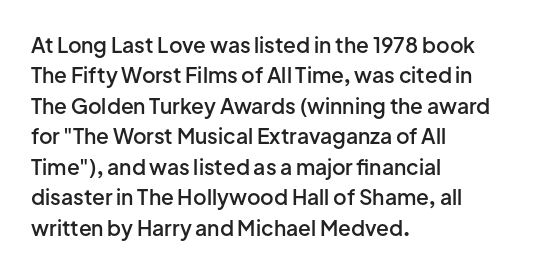
Inter-character spacing is left at the font's built-in metrics. Posture: straight, roman, zero tilt. These lines carry some extra weight — a demibold, not a full bold. The paragraph has a hard left edge and a soft right edge. Regular leading. Decoration check: the copy has no underline.
